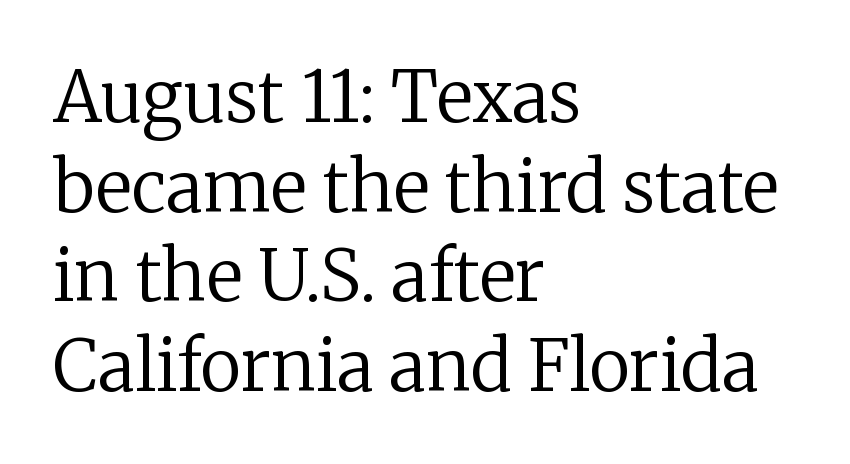
The image shows 70 px regular-weight serif type, upright; set left-aligned, normal line spacing (1.28x), normal letter spacing, not underlined; low stroke contrast and a medium x-height.
